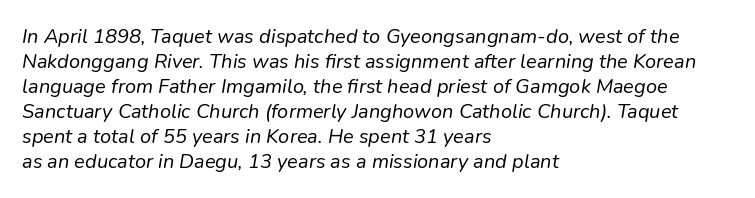
Q: Is the text bold? A: No.
Q: Is the text italic (slanted)? A: Yes, it leans right by about 9 degrees.
Q: Is the text underlined? A: No.
Q: How is the paragraph aligned? A: Left-aligned.
Q: Is the spacing between letters normal or unusually wide? A: Normal.
Q: Is the spacing between lines tight, normal or loose? A: Normal.
